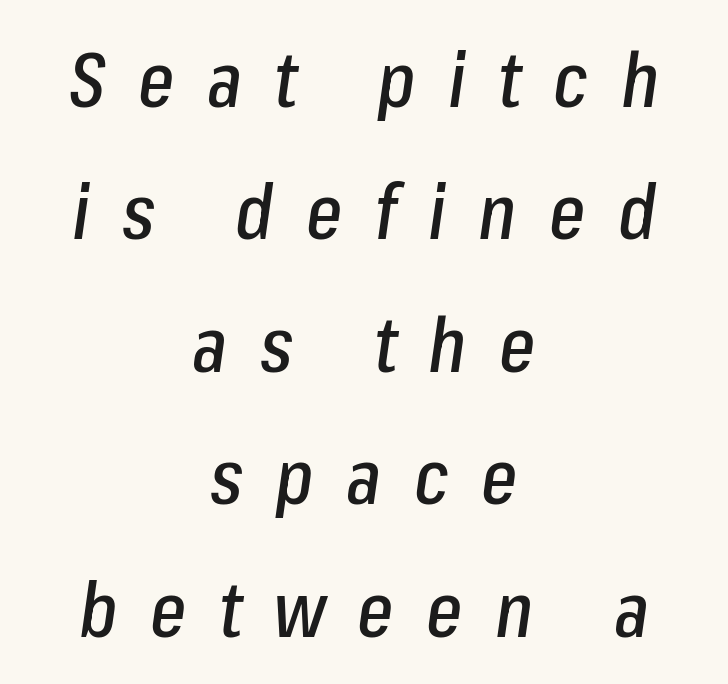
Q: Is the text italic (slanted)? A: Yes, it leans right by about 8 degrees.
Q: Is the text underlined? A: No.
Q: How is the paragraph aligned? A: Centered.
Q: Is the spacing between letters normal or unusually wide? A: Unusually wide.
Q: Width (condensed, normal, or wide)? A: Condensed.
Q: Stroke contrast? A: Low.
Q: x-height? A: Medium.
Q: Monospaced? A: No.
